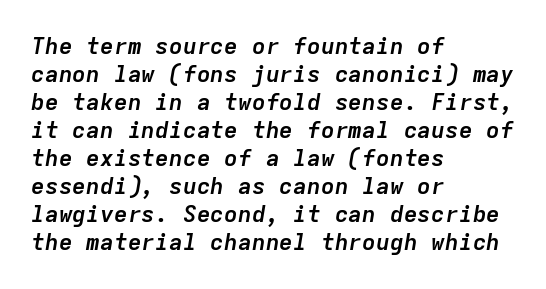
{"italic": "yes", "lean": "right", "slant_degrees": 9, "bold": "yes", "underline": "no", "align": "left", "line_spacing_ratio": 1.22, "letter_spacing": "normal", "letter_spacing_em": 0.0, "glyph_px": 23}
